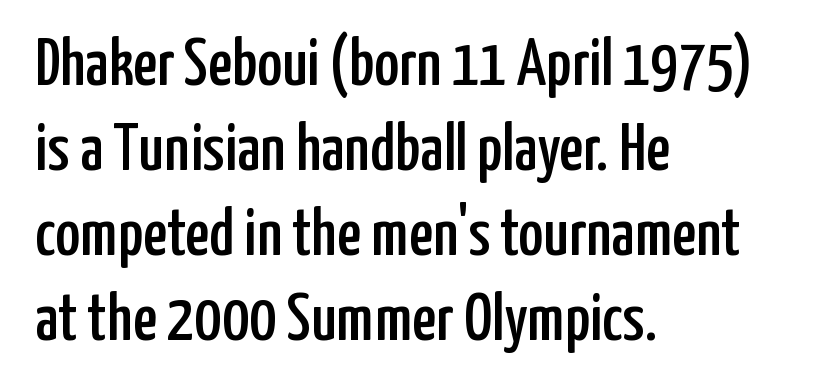
Q: Is the text italic (slanted)? A: No, it is upright.
Q: Is the typeface a serif or a sans-serif typeface? A: Sans-serif.
Q: Is the text underlined? A: No.
Q: How is the paragraph aligned? A: Left-aligned.
Q: Is the spacing between letters normal or unusually wide? A: Normal.
Q: Is the spacing between lines tight, normal or loose? A: Normal.
Q: Width (condensed, normal, or wide)? A: Condensed.
Q: Stroke contrast? A: Low.
Q: x-height? A: Medium.
Q: Monospaced? A: No.
